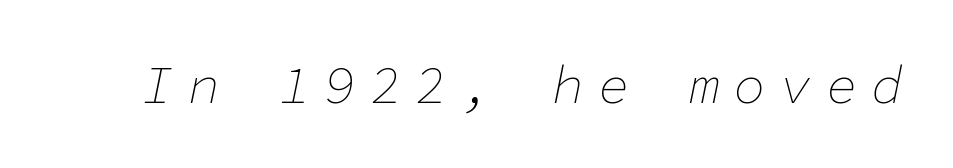
Would a proofreader flag this as italicized? Yes. Is the stroke heavy? The answer is a plain regular-or-lighter. Letters rest on an invisible, unmarked baseline. Every character here occupies the same horizontal width, giving the sample a typewriter-like rhythm. Is the letter spacing exaggerated? Yes — the characters are pushed far apart.
